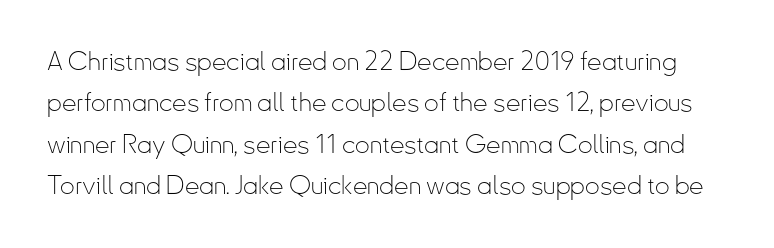
The image shows 26 px text type, upright; set normal line spacing (1.59x), normal letter spacing, not underlined.
